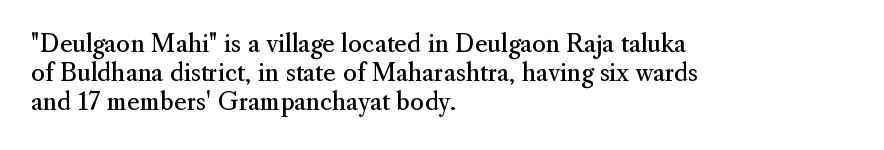
{"italic": "no", "bold": "no", "underline": "no", "align": "left", "line_spacing_ratio": 1.2, "letter_spacing": "normal", "letter_spacing_em": 0.0, "glyph_px": 24}
